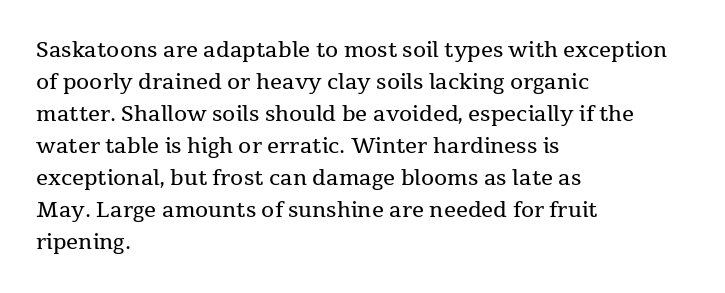
Q: Is the text bold? A: No.
Q: Is the text italic (slanted)? A: No, it is upright.
Q: Is the text underlined? A: No.
Q: How is the paragraph aligned? A: Left-aligned.
Q: Is the spacing between letters normal or unusually wide? A: Normal.
Q: Is the spacing between lines tight, normal or loose? A: Normal.
